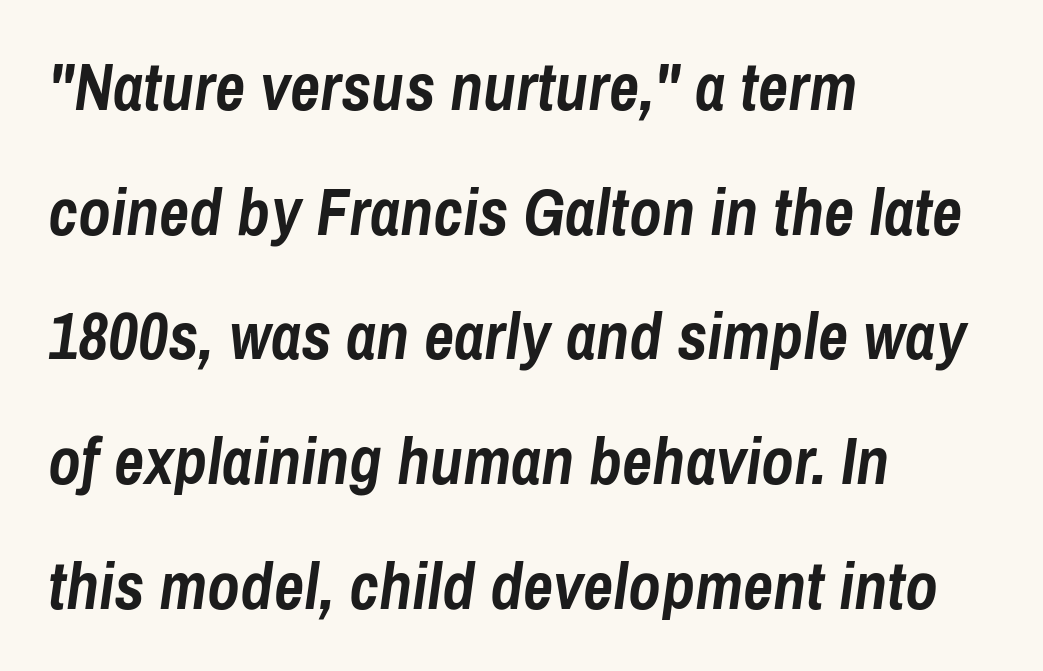
The image shows 66 px semibold, condensed type, italic (leaning right); set left-aligned, line spacing 1.89x, normal letter spacing, not underlined; low stroke contrast and a medium x-height.
